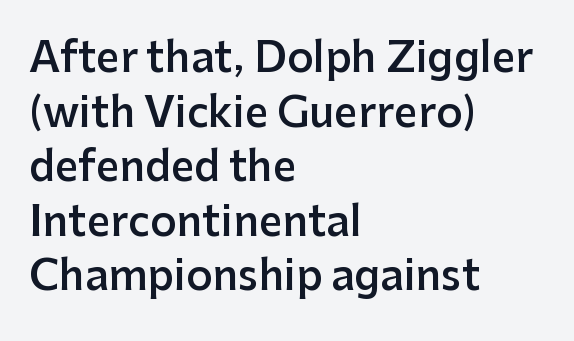
Each letter keeps its own natural width here, so spacing adapts to shape. Rows of type keep a routine distance in the vertical direction. This rendering employs a face without finishing strokes, i.e., a sans-serif. Default kerning and tracking; the words read as compact shapes.
